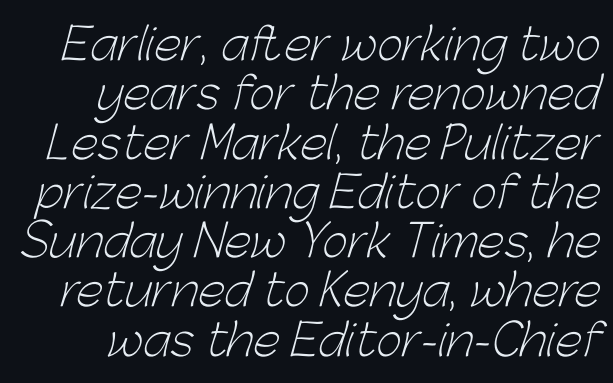
Each word holds together tightly as a unit, with standard inter-letter gaps. Quick note: interline space is minimal. In terms of letterform style, serifs are entirely absent. The face used here is proportionally spaced, like ordinary book or web type. The cut favours lightness, reaching ordinary text weight at its darkest. Decoration check: the copy has no underline.
